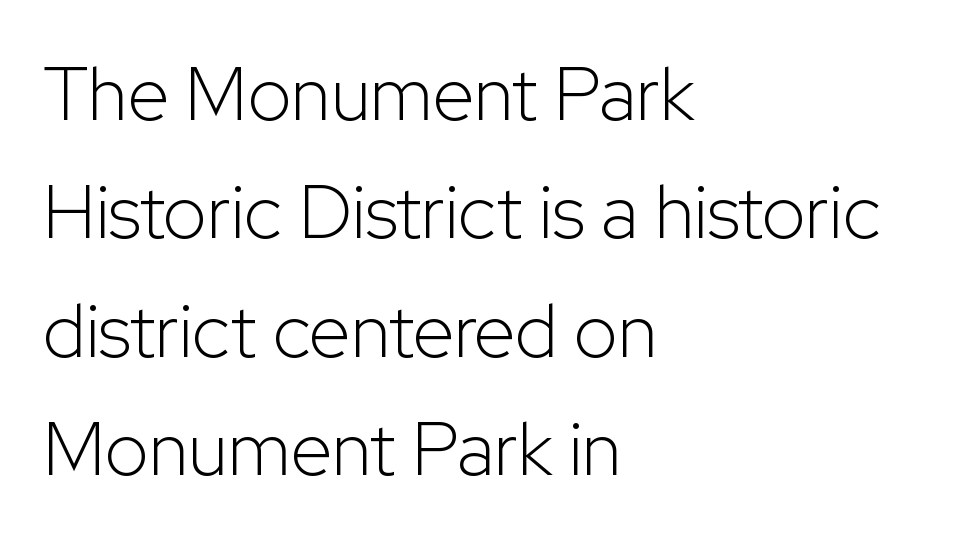
Q: Is the text bold? A: No.
Q: Is the text italic (slanted)? A: No, it is upright.
Q: Is the typeface a serif or a sans-serif typeface? A: Sans-serif.
Q: Is the text underlined? A: No.
Q: How is the paragraph aligned? A: Left-aligned.
Q: Is the spacing between letters normal or unusually wide? A: Normal.
Q: Is the spacing between lines tight, normal or loose? A: Normal.
Q: Width (condensed, normal, or wide)? A: Normal.
Q: Stroke contrast? A: Low.
Q: x-height? A: Medium.
Q: Monospaced? A: No.
